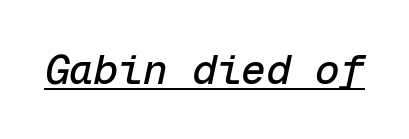
{"italic": "yes", "lean": "right", "slant_degrees": 12, "width": "normal", "stroke_contrast": "low", "x_height": "medium", "monospaced": "yes", "underline": "yes", "letter_spacing": "normal", "letter_spacing_em": 0.0, "glyph_px": 41}
